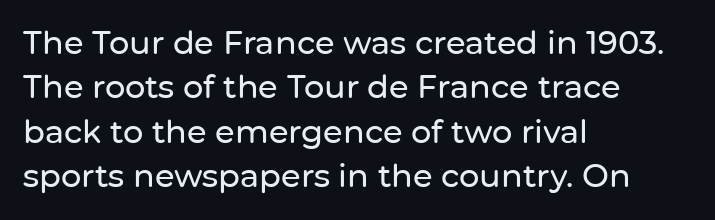
This sample has the flowing, uneven cadence of proportional lettering. A sans-serif font was chosen for this passage. A classic flush-left, rag-right setting is used for this passage. Posture: vertical. Honestly, the letter spacing is just normal — you wouldn't notice it.
